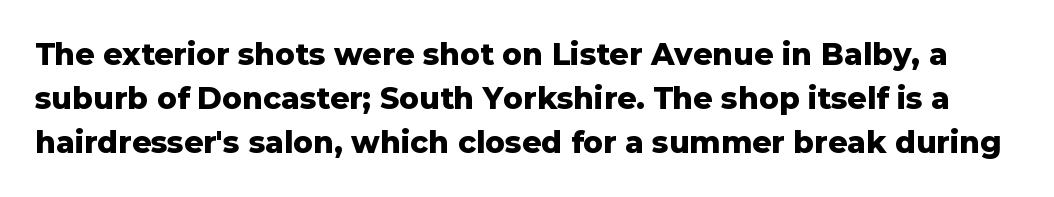
Serifs: no, the terminals of the letterforms are clean. Caption: standard tracking, unaltered. In terms of leading, this rendering sits right in the middle. Set as a true bold cut, around the 700 mark. Is this a fixed-width face? No — the glyphs have proportional, varying widths. Tall strokes in this sample are plumb rather than angled.
